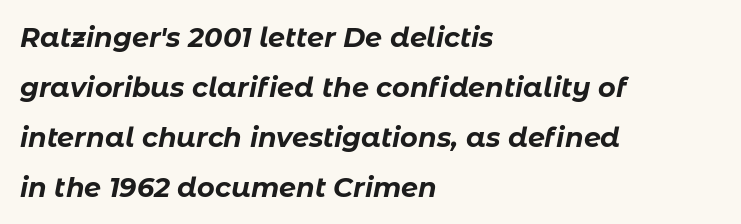
{"italic": "yes", "lean": "right", "slant_degrees": 11, "bold": "yes", "underline": "no", "align": "left", "line_spacing_ratio": 1.85, "letter_spacing": "normal", "letter_spacing_em": 0.0, "glyph_px": 27}
